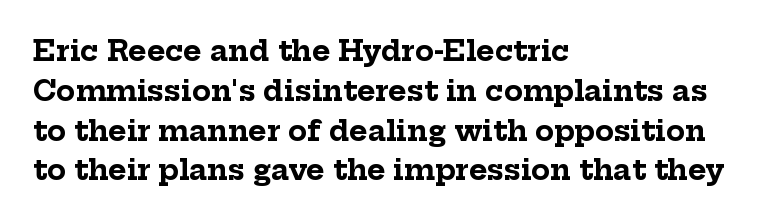
Is the block centered? No — it sits flush against the left margin. You could not count columns in this text — the font is proportionally spaced. Students, this is bold: see how much ink each stroke carries. Just letters on the line, the space beneath them empty. What's the leading like? Ordinary, nothing unusual. The font's upright variant was chosen for this text.
